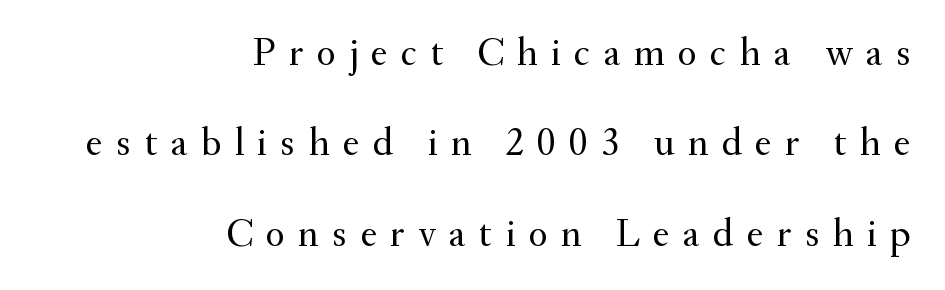
The image shows 40 px regular-weight serif type, upright; set right-aligned, loose line spacing (2.26x), unusually wide letter spacing (+0.33 em), not underlined; medium stroke contrast and a small x-height.
